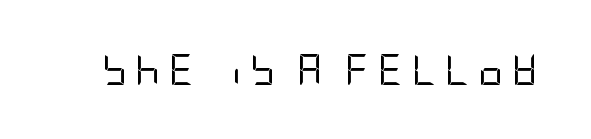
{"serif": "no", "italic": "no", "bold": "no", "weight": "regular", "width": "condensed", "stroke_contrast": "low", "x_height": "large", "underline": "no", "letter_spacing": "wide", "letter_spacing_em": 0.26, "glyph_px": 31}
